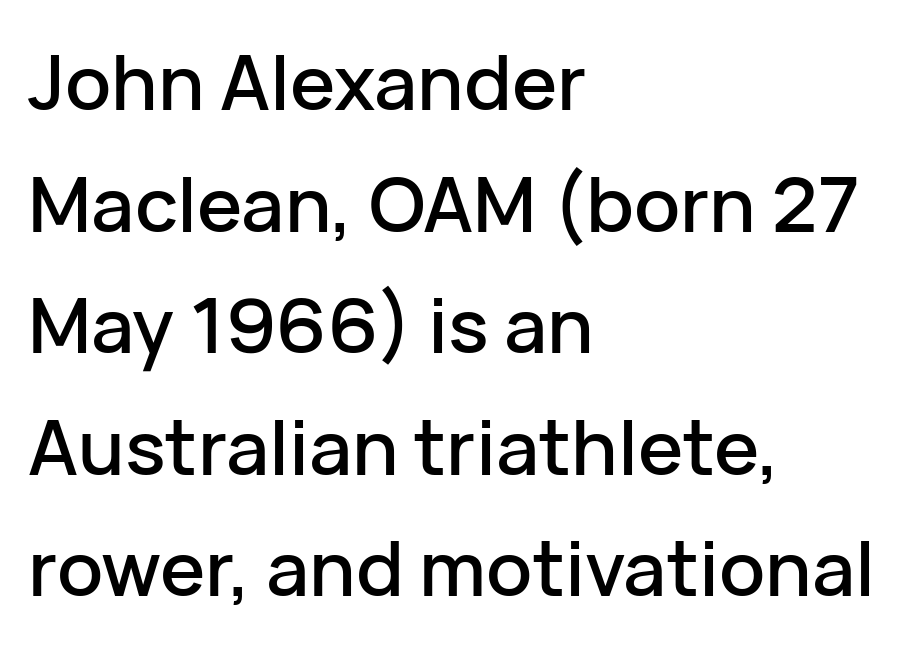
{"serif": "no", "italic": "no", "width": "normal", "stroke_contrast": "low", "x_height": "medium", "monospaced": "no", "underline": "no", "align": "left", "line_spacing": "normal", "line_spacing_ratio": 1.6, "letter_spacing": "normal", "letter_spacing_em": 0.0, "glyph_px": 76}
